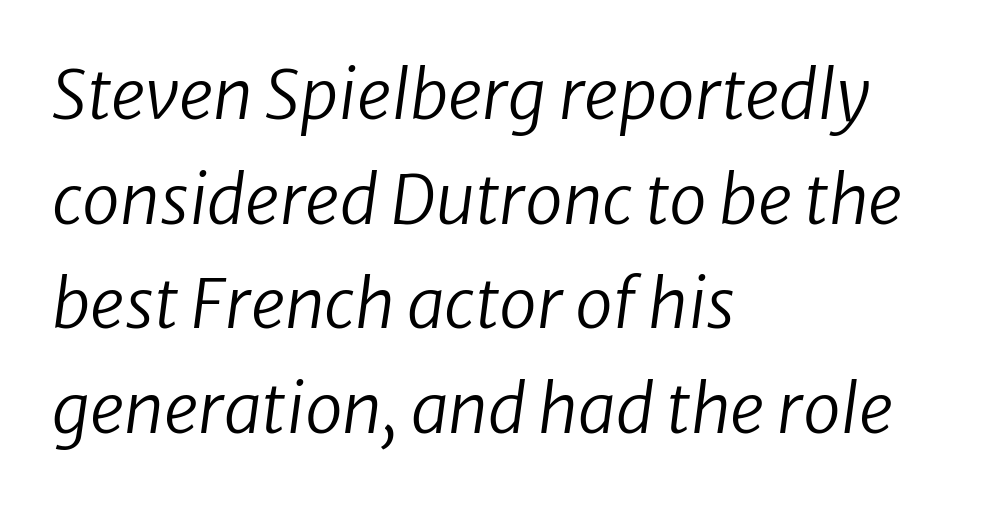
{"italic": "yes", "lean": "right", "slant_degrees": 8, "bold": "no", "weight": "regular", "width": "normal", "stroke_contrast": "low", "x_height": "medium", "monospaced": "no", "underline": "no", "align": "left", "line_spacing": "normal", "line_spacing_ratio": 1.54, "letter_spacing": "normal", "letter_spacing_em": 0.0, "glyph_px": 68}
